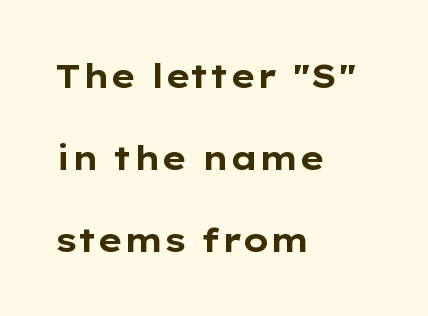
The image shows 33 px bold, wide sans-serif type, upright; set left-aligned, loose line spacing (2.48x), normal letter spacing, not underlined; low stroke contrast and a medium x-height.
